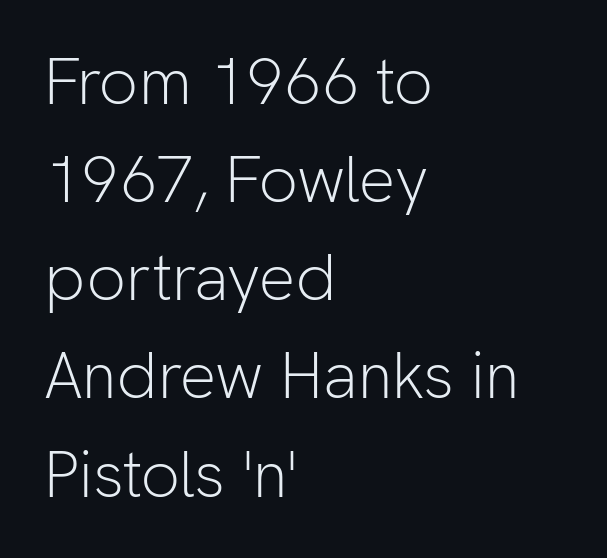
Q: Is the text bold? A: No.
Q: Is the text italic (slanted)? A: No, it is upright.
Q: Is the typeface a serif or a sans-serif typeface? A: Sans-serif.
Q: Is the text underlined? A: No.
Q: How is the paragraph aligned? A: Left-aligned.
Q: Is the spacing between letters normal or unusually wide? A: Normal.
Q: Is the spacing between lines tight, normal or loose? A: Normal.
Q: Width (condensed, normal, or wide)? A: Normal.
Q: Stroke contrast? A: Low.
Q: x-height? A: Medium.
Q: Monospaced? A: No.
